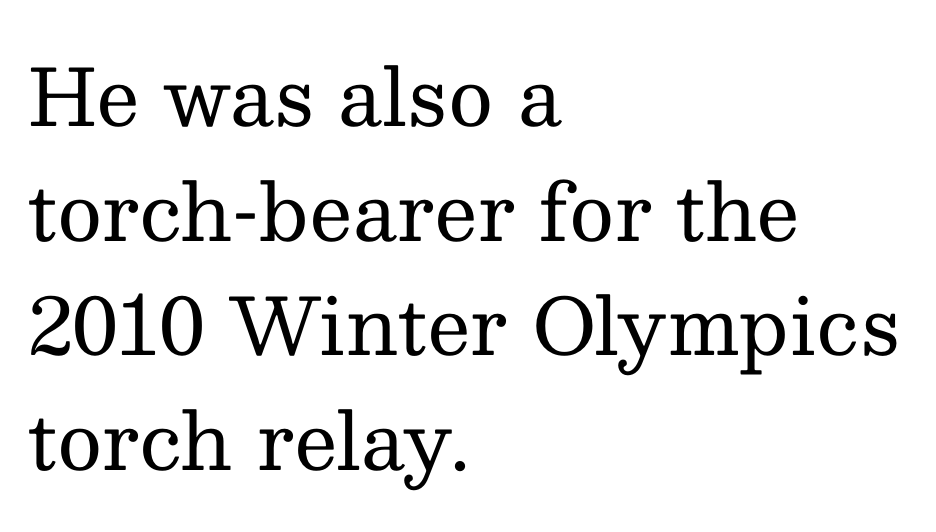
Is the block centered? No — it sits flush against the left margin. Baseline-to-baseline distance is the conventional proportion of letter height. Words float on clear page, feet unadorned. Does the lettering tilt? It doesn't — this is upright.
